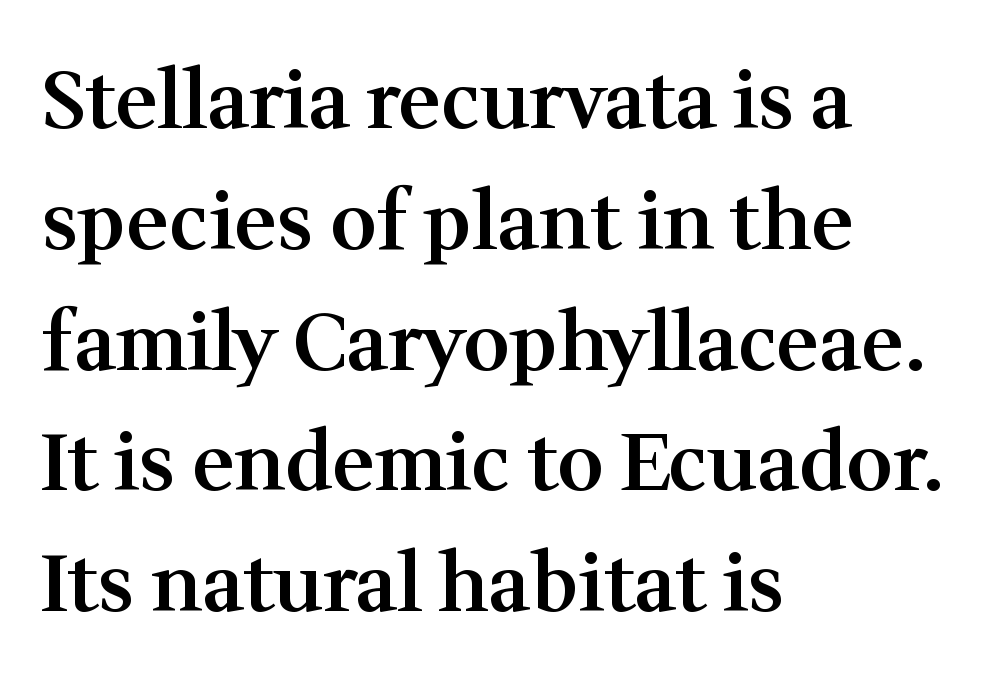
The image shows 80 px semibold serif type, upright; set left-aligned, normal line spacing (1.51x), normal letter spacing, not underlined; medium stroke contrast and a medium x-height.
